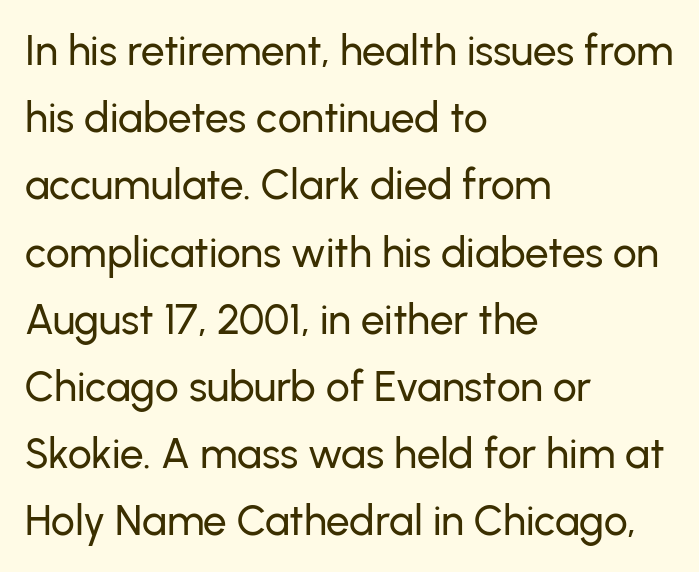
{"serif": "no", "italic": "no", "width": "normal", "stroke_contrast": "low", "x_height": "medium", "monospaced": "no", "underline": "no", "align": "left", "line_spacing": "normal", "line_spacing_ratio": 1.6, "letter_spacing": "normal", "letter_spacing_em": 0.0, "glyph_px": 42}
